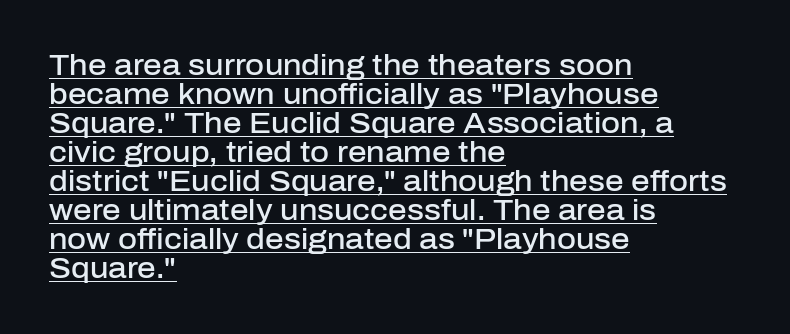
{"serif": "no", "italic": "no", "bold": "semi", "weight": "semibold", "width": "normal", "stroke_contrast": "low", "x_height": "medium", "monospaced": "no", "underline": "yes", "align": "left", "line_spacing": "tight", "line_spacing_ratio": 1.0, "letter_spacing": "normal", "letter_spacing_em": 0.0, "glyph_px": 29}
